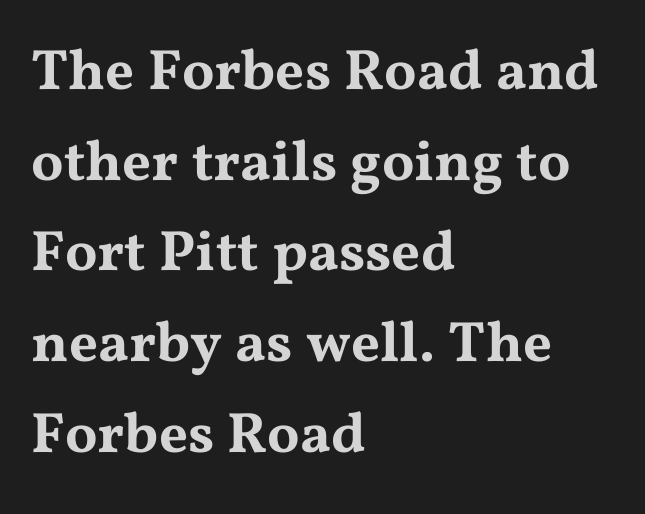
Q: Is the text italic (slanted)? A: No, it is upright.
Q: Is the typeface a serif or a sans-serif typeface? A: Serif.
Q: Is the text underlined? A: No.
Q: How is the paragraph aligned? A: Left-aligned.
Q: Is the spacing between letters normal or unusually wide? A: Normal.
Q: Is the spacing between lines tight, normal or loose? A: Normal.
Q: Width (condensed, normal, or wide)? A: Wide.
Q: Stroke contrast? A: Medium.
Q: x-height? A: Medium.
Q: Monospaced? A: No.
